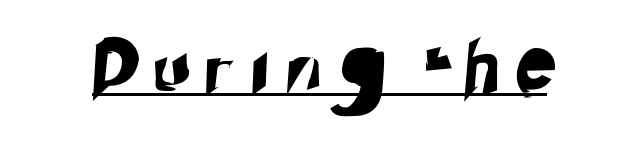
{"serif": "no", "width": "normal", "stroke_contrast": "low", "x_height": "small", "monospaced": "no", "underline": "yes", "letter_spacing": "wide", "letter_spacing_em": 0.44, "glyph_px": 49}
